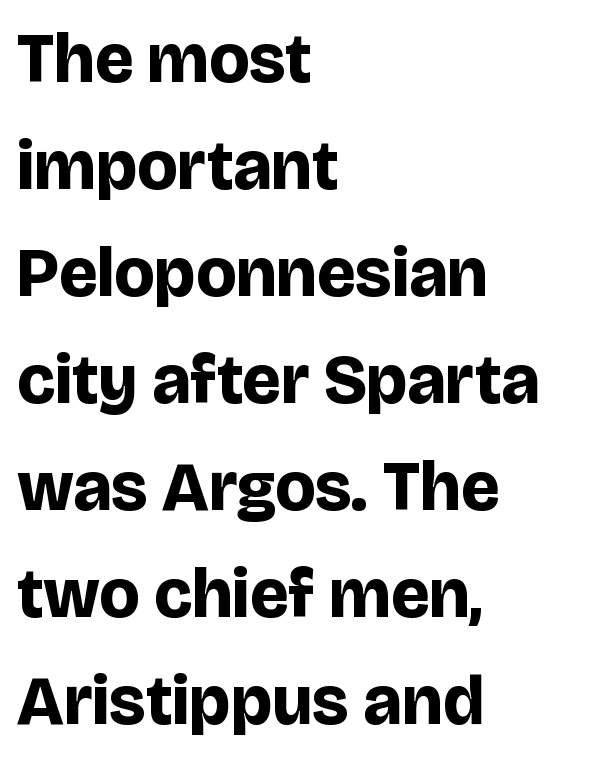
{"serif": "no", "italic": "no", "bold": "yes", "weight": "bold", "width": "normal", "stroke_contrast": "low", "x_height": "large", "monospaced": "no", "underline": "no", "align": "left", "line_spacing": "normal", "line_spacing_ratio": 1.55, "letter_spacing": "normal", "letter_spacing_em": 0.0, "glyph_px": 69}
